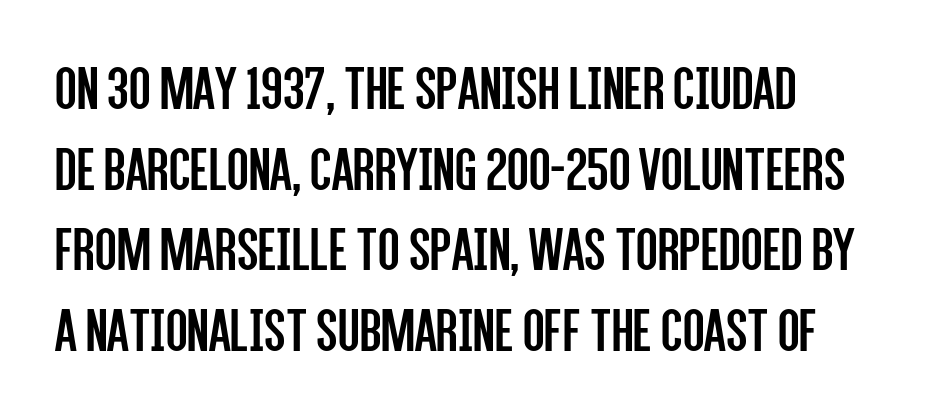
{"serif": "no", "italic": "no", "bold": "no", "weight": "regular", "width": "condensed", "stroke_contrast": "low", "x_height": "large", "monospaced": "no", "underline": "no", "line_spacing": "normal", "line_spacing_ratio": 1.28, "letter_spacing": "normal", "letter_spacing_em": 0.0, "glyph_px": 63}
